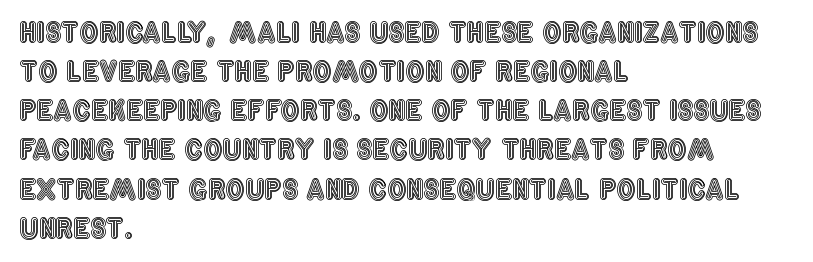
{"italic": "no", "underline": "no", "align": "left", "line_spacing": "normal", "line_spacing_ratio": 1.45, "letter_spacing": "normal", "letter_spacing_em": 0.0, "glyph_px": 27}
